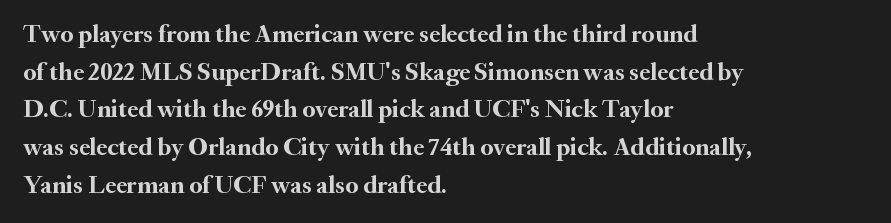
{"italic": "no", "bold": "yes", "underline": "no", "align": "left", "line_spacing": "normal", "line_spacing_ratio": 1.51, "letter_spacing": "normal", "letter_spacing_em": 0.0, "glyph_px": 25}
